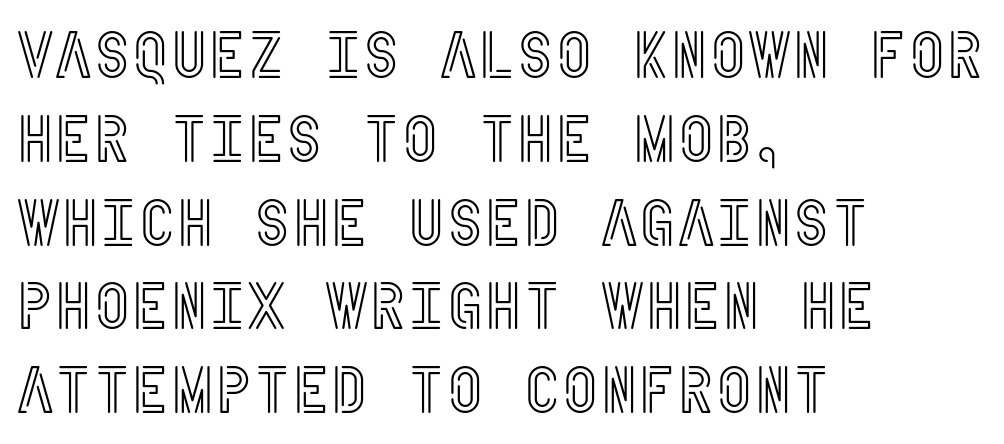
The line texture is even and compact thanks to regular tracking. Style check: upright. Interline gaps are of average width in this sample. Left-aligned paragraph, ragged on the right. Words float on clear page, feet unadorned.
